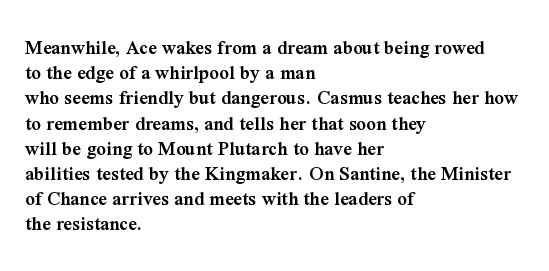
{"italic": "no", "bold": "semi", "underline": "no", "align": "left", "line_spacing_ratio": 1.2, "letter_spacing": "normal", "letter_spacing_em": 0.0, "glyph_px": 21}
